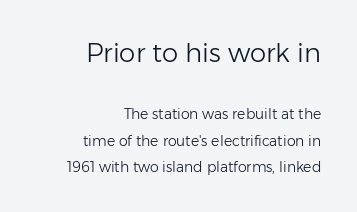
{"italic": "no", "bold": "no", "underline": "no", "align": "right", "line_spacing_ratio": 1.87, "letter_spacing": "normal", "letter_spacing_em": 0.0, "larger_block": "first", "size_ratio": 1.86, "glyph_px": 26}
